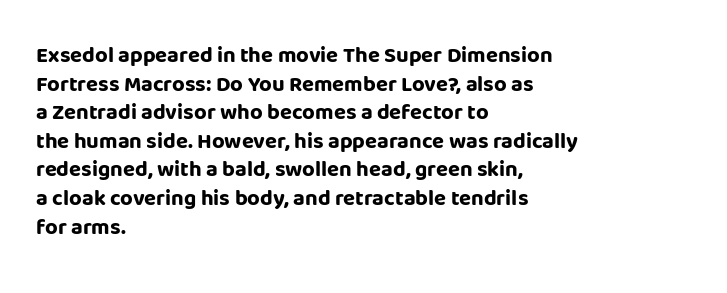
{"italic": "no", "bold": "yes", "underline": "no", "align": "left", "line_spacing": "normal", "line_spacing_ratio": 1.3, "letter_spacing": "normal", "letter_spacing_em": 0.0, "glyph_px": 22}
